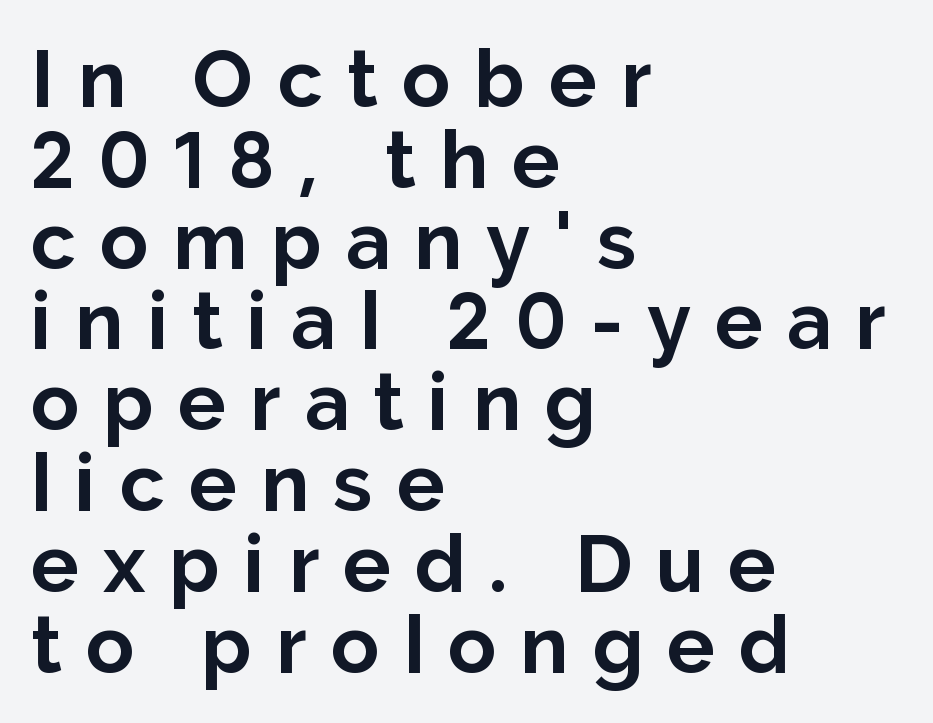
{"serif": "no", "italic": "no", "bold": "yes", "weight": "bold", "width": "normal", "stroke_contrast": "low", "x_height": "medium", "monospaced": "no", "underline": "no", "align": "left", "line_spacing": "tight", "line_spacing_ratio": 1.01, "letter_spacing": "wide", "letter_spacing_em": 0.3, "glyph_px": 80}
